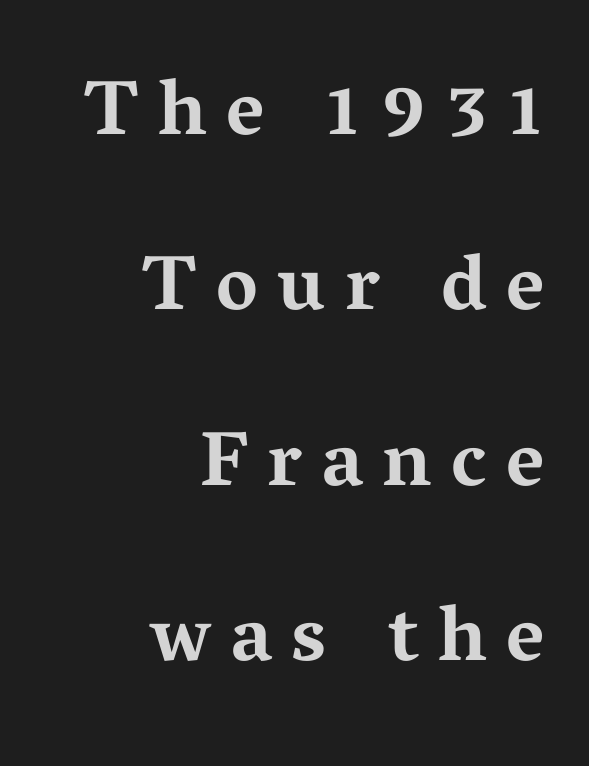
Q: Is the text bold? A: Yes.
Q: Is the text italic (slanted)? A: No, it is upright.
Q: Is the typeface a serif or a sans-serif typeface? A: Serif.
Q: Is the text underlined? A: No.
Q: How is the paragraph aligned? A: Right-aligned.
Q: Is the spacing between letters normal or unusually wide? A: Unusually wide.
Q: Is the spacing between lines tight, normal or loose? A: Loose.
Q: Width (condensed, normal, or wide)? A: Wide.
Q: Stroke contrast? A: Medium.
Q: x-height? A: Medium.
Q: Monospaced? A: No.
